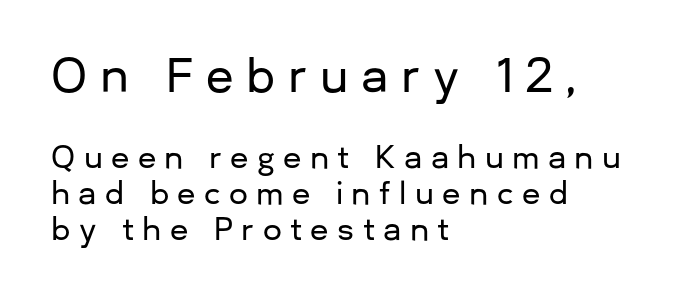
{"serif": "no", "italic": "no", "width": "normal", "stroke_contrast": "low", "x_height": "medium", "monospaced": "no", "underline": "no", "align": "left", "line_spacing_ratio": 1.2, "letter_spacing": "wide", "letter_spacing_em": 0.28, "larger_block": "first", "size_ratio": 1.5, "glyph_px": 45}
